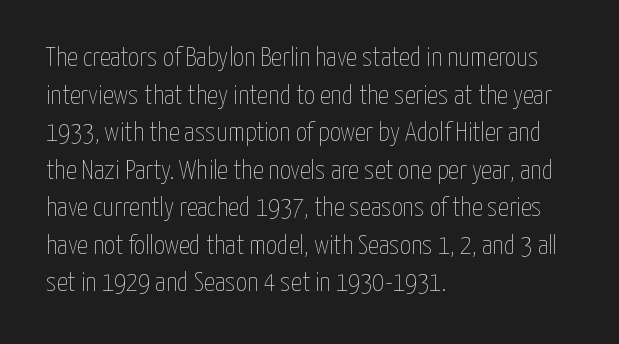
Notice how the stems are strictly vertical — no italics here. A bare baseline throughout the passage. Inter-character spacing is left at the font's built-in metrics. Vertical spacing — default. The ragged edge is on the right, which tells us the setting is flush left. The font sits on the lighter half of the weight spectrum, regular included.
